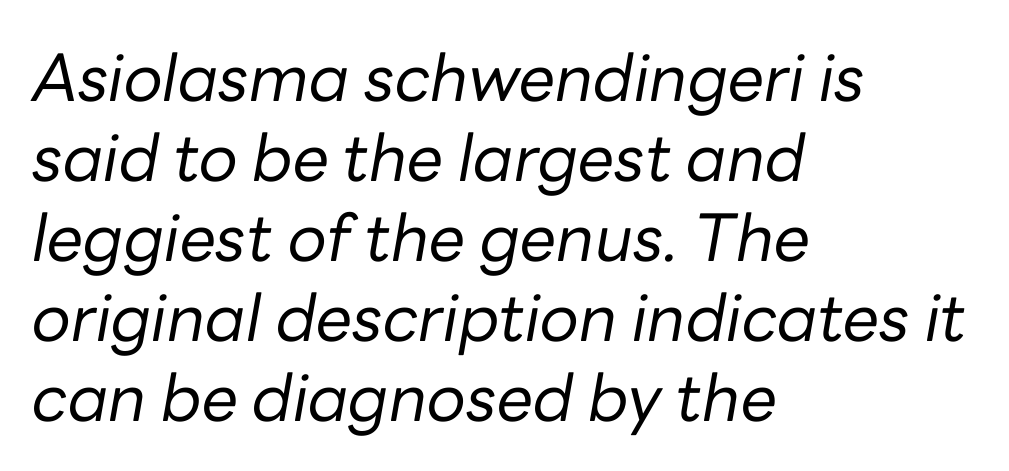
Leftover space on each line is placed entirely after the last word. A light-to-regular cut is what we see here. Spacing verdict: proportional, widths tailored to each character. Descender tails drop into unmarked territory.
